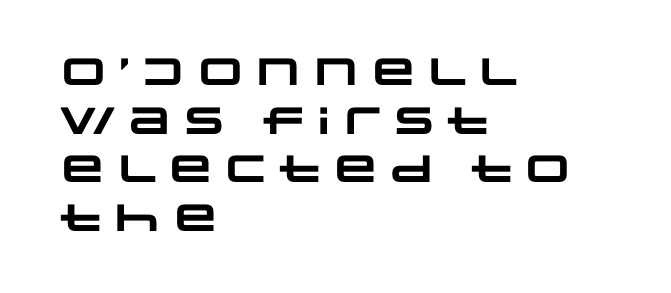
Is this a fixed-width face? No — the glyphs have proportional, varying widths. Does the weight exceed regular? Yes, all the way to bold. The horizontal fit of the characters is conventional and even. The font family rendered here belongs to the sans-serif group. This rendering uses left alignment, leaving the right contour irregular.
